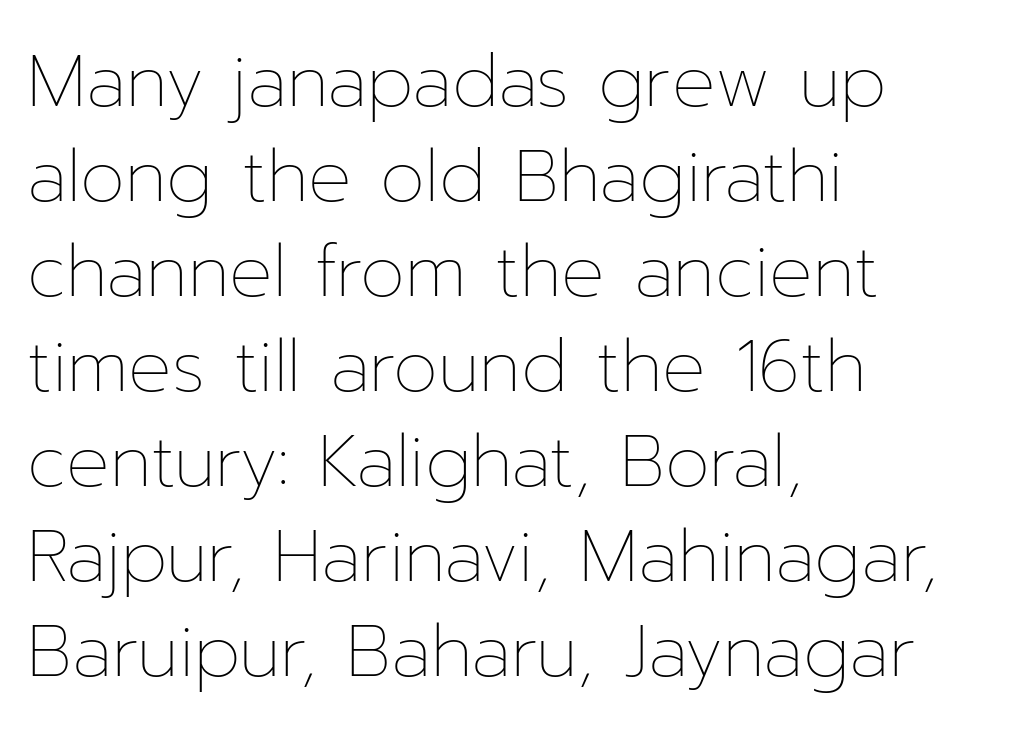
{"italic": "no", "bold": "no", "weight": "thin", "width": "normal", "stroke_contrast": "low", "x_height": "medium", "monospaced": "no", "underline": "no", "align": "left", "line_spacing": "normal", "line_spacing_ratio": 1.32, "letter_spacing": "normal", "letter_spacing_em": 0.0, "glyph_px": 72}
